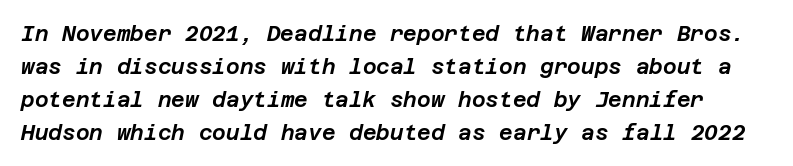
Is the type slanted? Yes — the strokes lean at a clear angle. Rule under the text: the space is simply empty. In terms of letterspacing, this is plain default setting. The rows are spaced the way most documents space them.
